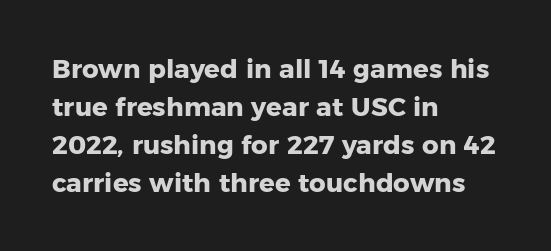
Q: Is the text bold? A: Yes.
Q: Is the text italic (slanted)? A: No, it is upright.
Q: Is the text underlined? A: No.
Q: How is the paragraph aligned? A: Left-aligned.
Q: Is the spacing between letters normal or unusually wide? A: Normal.
Q: Is the spacing between lines tight, normal or loose? A: Normal.
